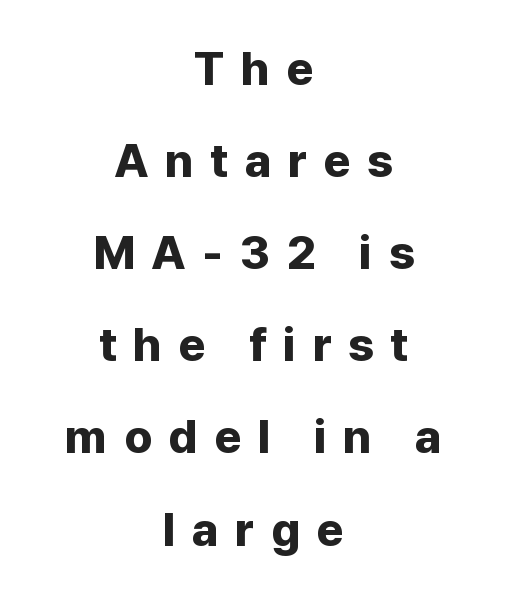
{"serif": "no", "italic": "no", "bold": "yes", "weight": "bold", "width": "normal", "stroke_contrast": "low", "x_height": "medium", "monospaced": "no", "underline": "no", "align": "center", "line_spacing": "loose", "line_spacing_ratio": 1.96, "letter_spacing": "wide", "letter_spacing_em": 0.35, "glyph_px": 47}
